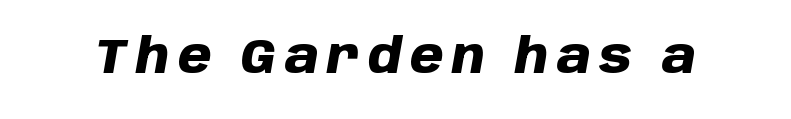
Q: Is the text bold? A: Yes.
Q: Is the text italic (slanted)? A: Yes, it leans right by about 10 degrees.
Q: Is the text underlined? A: No.
Q: Width (condensed, normal, or wide)? A: Normal.
Q: Stroke contrast? A: Low.
Q: x-height? A: Large.
Q: Monospaced? A: No.
